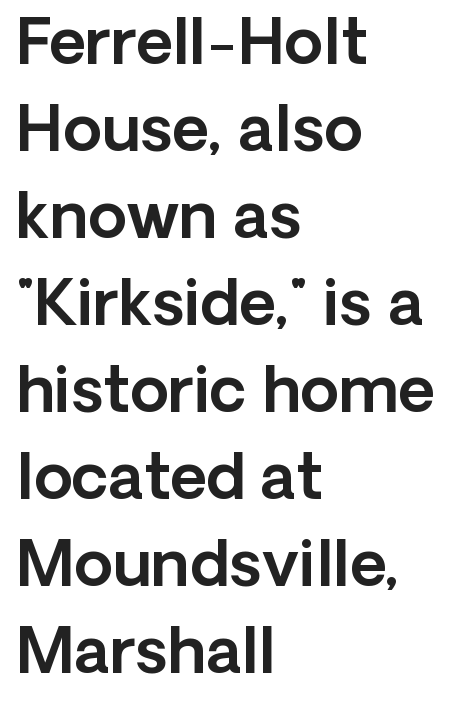
Q: Is the text italic (slanted)? A: No, it is upright.
Q: Is the typeface a serif or a sans-serif typeface? A: Sans-serif.
Q: Is the text underlined? A: No.
Q: How is the paragraph aligned? A: Left-aligned.
Q: Is the spacing between letters normal or unusually wide? A: Normal.
Q: Is the spacing between lines tight, normal or loose? A: Normal.
Q: Width (condensed, normal, or wide)? A: Normal.
Q: x-height? A: Medium.
Q: Monospaced? A: No.
